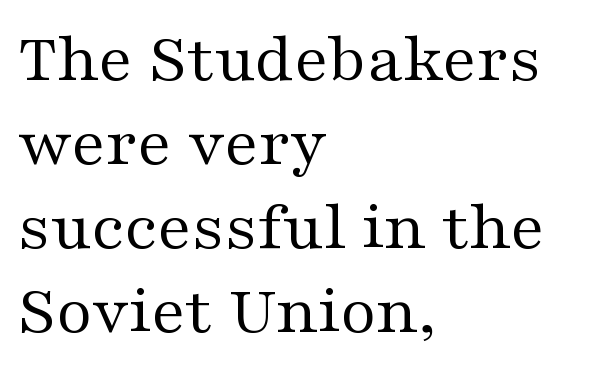
The image shows 70 px regular-weight, wide serif type, upright; set left-aligned, line spacing 1.2x, normal letter spacing, not underlined; medium stroke contrast and a medium x-height.
